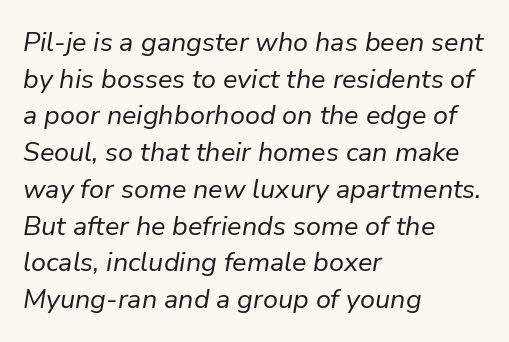
The image shows 27 px text type, italic (leaning right); set left-aligned, normal line spacing (1.36x), normal letter spacing, not underlined.
